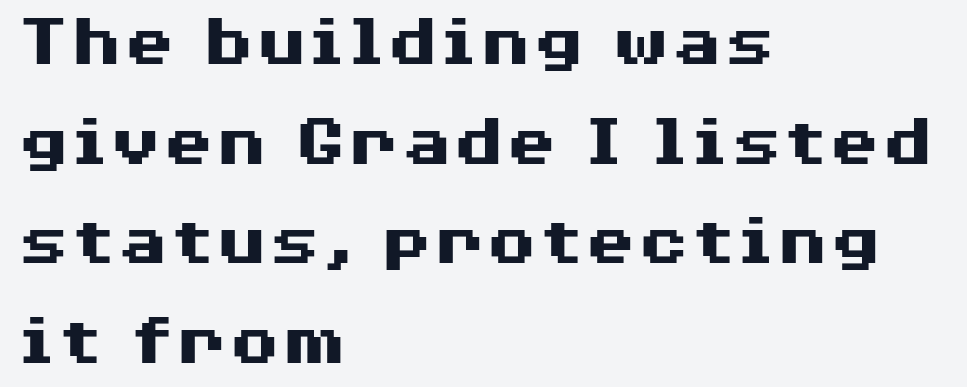
Strong, thick strokes mark this as bold type. The lines sit at an ordinary, default distance from one another. Spacing between characters is what you'd get straight out of the box. These lines stack with their left ends in a neat column. Nope, no serifs anywhere on these letters. The letters advance in unequal steps, a hallmark of proportional type.
